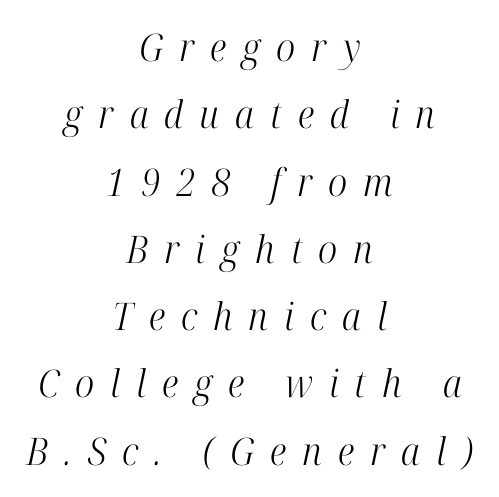
The image shows 38 px light, condensed serif type, italic (leaning right); set centered, line spacing 1.77x, unusually wide letter spacing (+0.42 em), not underlined; high stroke contrast and a medium x-height.
